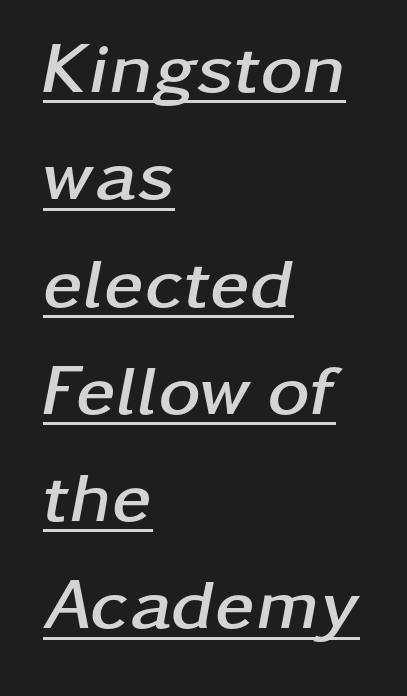
Q: Is the text bold? A: Yes.
Q: Is the text italic (slanted)? A: Yes, it leans right by about 11 degrees.
Q: Is the text underlined? A: Yes.
Q: How is the paragraph aligned? A: Left-aligned.
Q: Is the spacing between letters normal or unusually wide? A: Normal.
Q: Is the spacing between lines tight, normal or loose? A: Normal.
Q: Width (condensed, normal, or wide)? A: Wide.
Q: Stroke contrast? A: Low.
Q: x-height? A: Medium.
Q: Monospaced? A: No.
